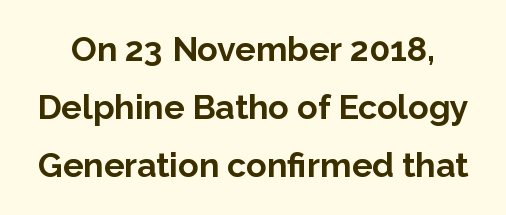
The image shows 34 px bold sans-serif type, upright; set line spacing 1.71x, normal letter spacing, not underlined; low stroke contrast and a medium x-height.
